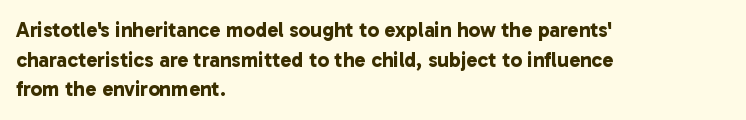
Q: Is the text bold? A: Yes.
Q: Is the text underlined? A: No.
Q: How is the paragraph aligned? A: Left-aligned.
Q: Is the spacing between letters normal or unusually wide? A: Normal.
Q: Is the spacing between lines tight, normal or loose? A: Normal.
